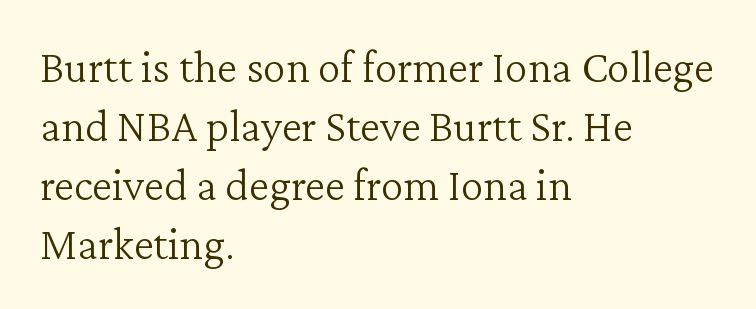
The image shows 46 px light serif type, upright; set left-aligned, normal line spacing (1.28x), normal letter spacing, not underlined; low stroke contrast and a medium x-height.
